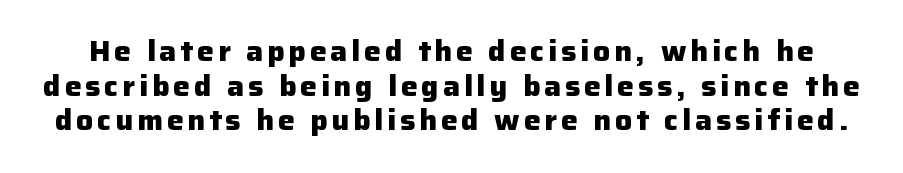
Posture: straight, roman, zero tilt. You'd pick this weight for a headline — it's a proper bold. This is sans-serif lettering, the kind often seen on screens and signage. The face used here is proportionally spaced, like ordinary book or web type.
